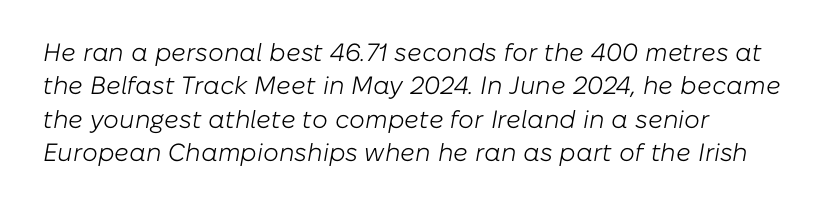
The image shows 25 px text type, italic (leaning right); set left-aligned, normal line spacing (1.34x), normal letter spacing, not underlined.
